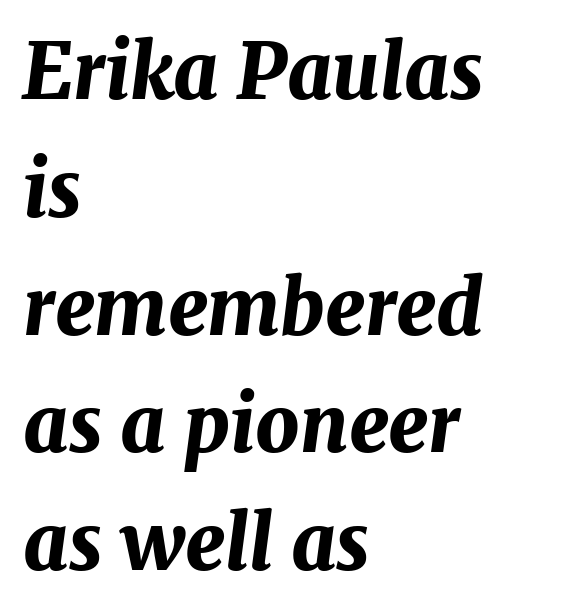
This sample is left-justified, so line endings fall wherever the words run out. Character widths vary here, with narrow letters taking less room than wide ones. Tracking value appears to be zero — textbook default spacing. On the weight axis this lands at bold, roughly 700. Anything drawn beneath the words? Only blank space. Horizontal bands of white between lines are of average thickness.
